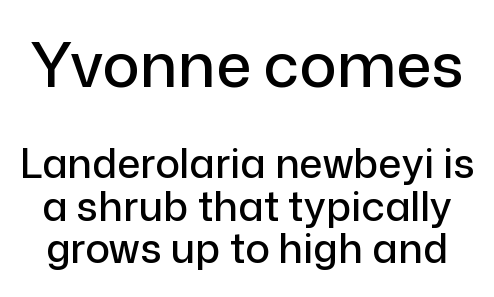
The image shows 62 px sans-serif type, upright; set tight line spacing (1.04x), normal letter spacing, not underlined; the first (top) block is 1.51x larger; low stroke contrast and a medium x-height.
